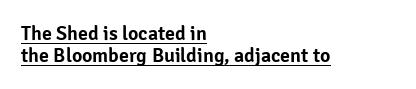
The setting favours the left margin, as ordinary paragraphs usually do. What stands out about the letter spacing? Nothing — it is the standard amount. Each line of the rendering has a horizontal stroke beneath the glyphs. You could barely slide anything between these rows.
